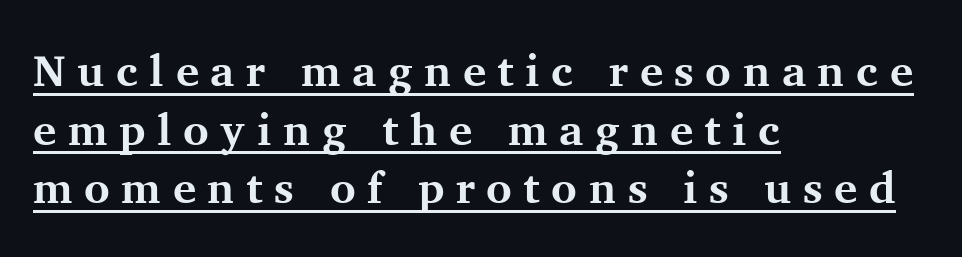
Q: Is the text bold? A: Yes.
Q: Is the text italic (slanted)? A: No, it is upright.
Q: Is the typeface a serif or a sans-serif typeface? A: Serif.
Q: Is the text underlined? A: Yes.
Q: How is the paragraph aligned? A: Left-aligned.
Q: Is the spacing between letters normal or unusually wide? A: Unusually wide.
Q: Is the spacing between lines tight, normal or loose? A: Normal.
Q: Width (condensed, normal, or wide)? A: Normal.
Q: Stroke contrast? A: Medium.
Q: x-height? A: Medium.
Q: Monospaced? A: No.
